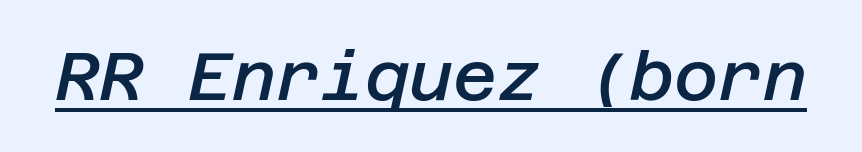
{"italic": "yes", "lean": "right", "slant_degrees": 12, "bold": "semi", "weight": "semibold", "width": "normal", "stroke_contrast": "low", "x_height": "large", "underline": "yes", "letter_spacing": "normal", "letter_spacing_em": 0.0, "glyph_px": 68}
